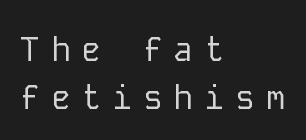
{"serif": "no", "italic": "no", "bold": "no", "weight": "regular", "width": "normal", "stroke_contrast": "low", "x_height": "medium", "monospaced": "yes", "underline": "no", "align": "left", "line_spacing": "normal", "line_spacing_ratio": 1.44, "letter_spacing": "wide", "letter_spacing_em": 0.33, "glyph_px": 33}
